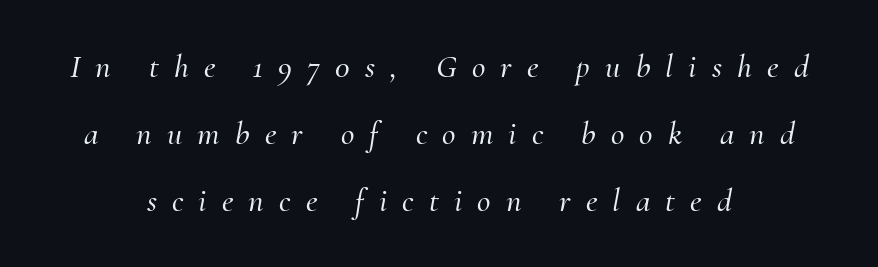
The image shows 33 px serif type, italic (leaning right); set centered, loose line spacing (2.03x), unusually wide letter spacing (+0.46 em), not underlined; medium stroke contrast and a small x-height.
